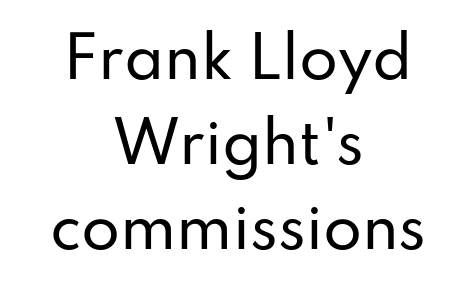
{"serif": "no", "italic": "no", "width": "normal", "stroke_contrast": "low", "x_height": "small", "monospaced": "no", "underline": "no", "align": "center", "line_spacing": "normal", "line_spacing_ratio": 1.52, "letter_spacing": "normal", "letter_spacing_em": 0.0, "glyph_px": 56}
